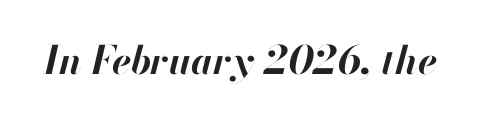
The image shows 39 px bold type, italic (leaning right); set normal letter spacing, not underlined; high stroke contrast and a small x-height.
